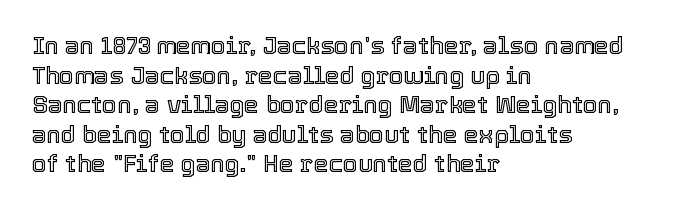
The rag falls on the right side of this text block. This sample uses an upright cut, with every glyph sitting square on the baseline. This sample uses plain, unmodified letter spacing. The strip under each line holds only bare page.
